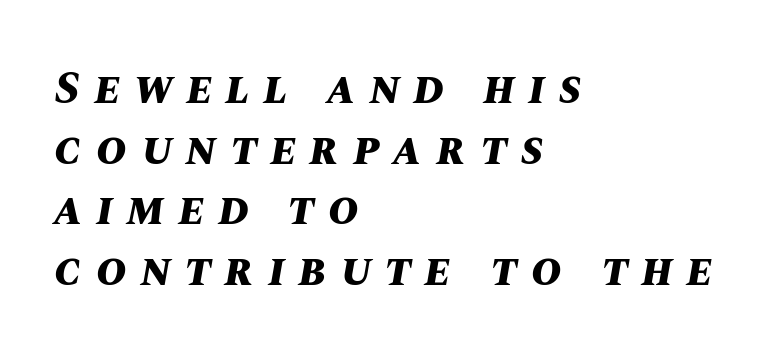
The image shows 46 px bold type, italic (leaning right); set left-aligned, normal line spacing (1.32x), unusually wide letter spacing (+0.31 em), not underlined; medium stroke contrast and a large x-height.
